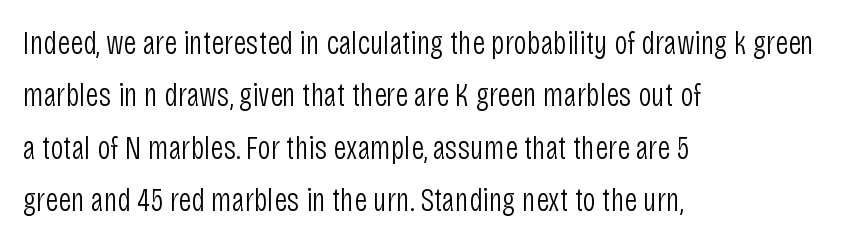
{"serif": "no", "italic": "no", "bold": "no", "weight": "light", "width": "condensed", "stroke_contrast": "low", "x_height": "large", "monospaced": "no", "underline": "no", "align": "left", "line_spacing": "normal", "line_spacing_ratio": 1.59, "letter_spacing": "normal", "letter_spacing_em": 0.0, "glyph_px": 33}
